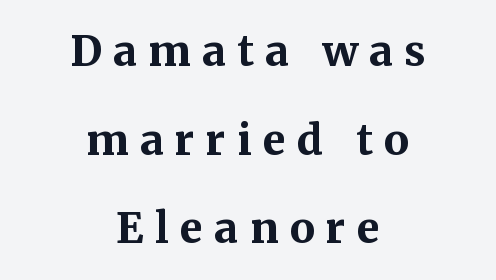
{"serif": "yes", "italic": "no", "bold": "yes", "weight": "bold", "width": "normal", "stroke_contrast": "medium", "x_height": "medium", "monospaced": "no", "underline": "no", "align": "center", "line_spacing": "loose", "line_spacing_ratio": 2.11, "letter_spacing": "wide", "letter_spacing_em": 0.27, "glyph_px": 42}
